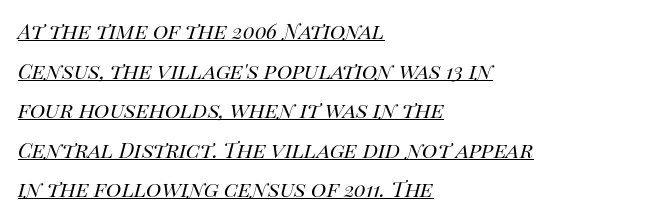
Horizontally, the lines are justified to the leading edge only. Spacing between characters is what you'd get straight out of the box. Ink coverage per letter is moderate at most. Compared with typical paragraphs, the rows here are spaced about the same.
